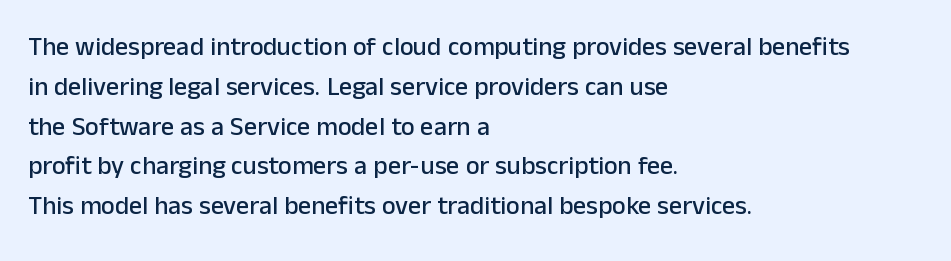
Q: Is the text italic (slanted)? A: No, it is upright.
Q: Is the text underlined? A: No.
Q: How is the paragraph aligned? A: Left-aligned.
Q: Is the spacing between letters normal or unusually wide? A: Normal.
Q: Is the spacing between lines tight, normal or loose? A: Normal.
